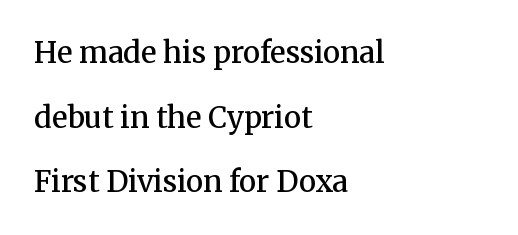
The typesetter chose a ragged-right arrangement here. This is the in-between weight designers call semibold or demi. This rendering features lettering with no underline. Do the characters align in a grid? No, the font is proportional. Words appear dense and cohesive because spacing is normal.
